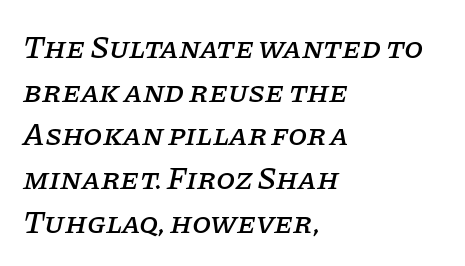
The lines in this sample share a left origin and differ only in where they stop. Yep, those are serifs on the letters. Check under the words: just untouched page. A typesetter would call this proportional, since set widths differ per character. Characters follow at the spacing the type designer built in.
